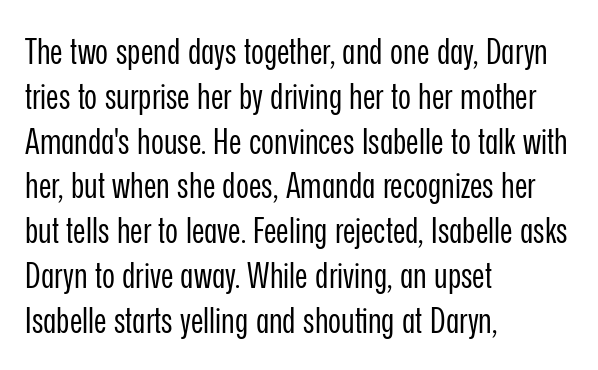
Each word holds together tightly as a unit, with standard inter-letter gaps. The specimen reads as upright at a glance. Grotesque or geometric, the face here clearly has no serifs. This block has exactly the height ordinary leading produces.
